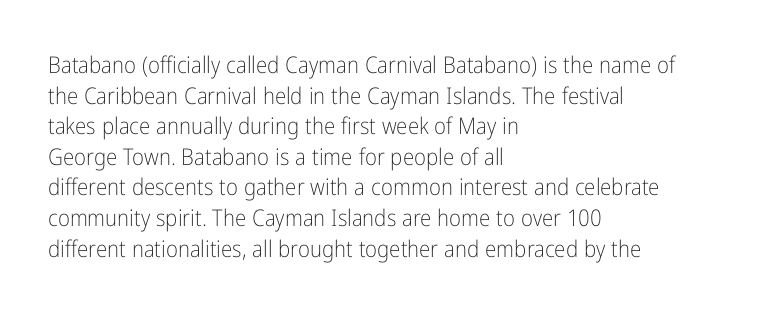
{"italic": "no", "bold": "no", "underline": "no", "align": "left", "line_spacing": "normal", "line_spacing_ratio": 1.33, "letter_spacing": "normal", "letter_spacing_em": 0.0, "glyph_px": 23}
